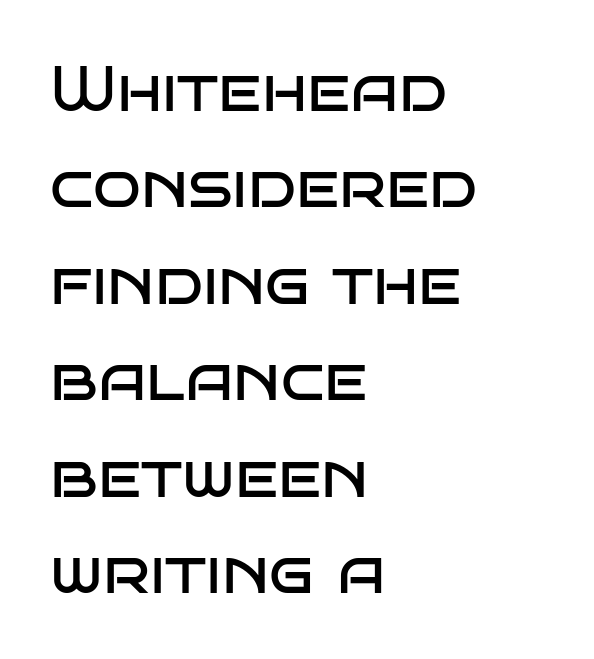
Q: Is the text bold? A: No.
Q: Is the text italic (slanted)? A: No, it is upright.
Q: Is the typeface a serif or a sans-serif typeface? A: Sans-serif.
Q: Is the text underlined? A: No.
Q: How is the paragraph aligned? A: Left-aligned.
Q: Is the spacing between letters normal or unusually wide? A: Normal.
Q: Is the spacing between lines tight, normal or loose? A: Normal.
Q: Width (condensed, normal, or wide)? A: Wide.
Q: Stroke contrast? A: Low.
Q: x-height? A: Large.
Q: Monospaced? A: No.
